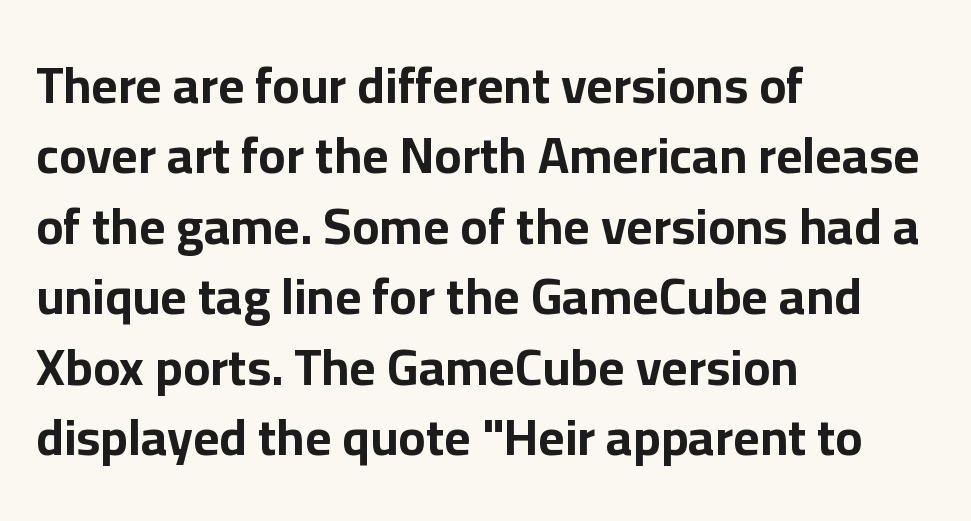
Chunky letters — that's bold for sure. You can tell from the bare stems that sans-serif type was used. Normally led — the rows are evenly, conventionally spaced. Does the lettering tilt? It doesn't — this is upright.
